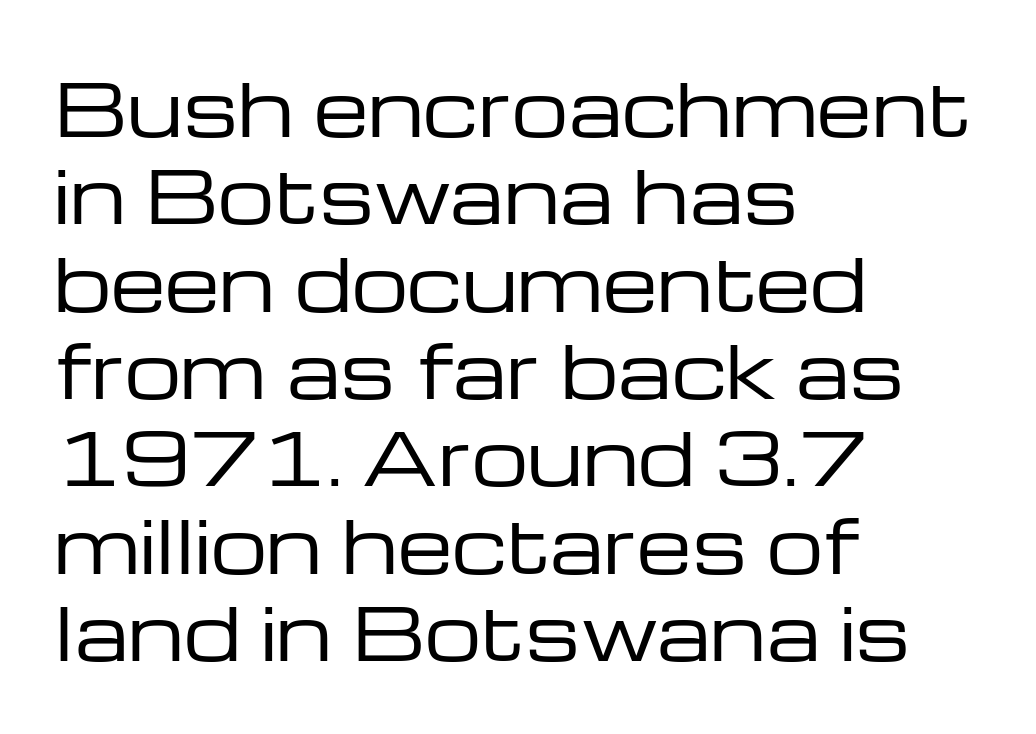
Q: Is the text bold? A: No.
Q: Is the text italic (slanted)? A: No, it is upright.
Q: Is the typeface a serif or a sans-serif typeface? A: Sans-serif.
Q: Is the text underlined? A: No.
Q: How is the paragraph aligned? A: Left-aligned.
Q: Is the spacing between letters normal or unusually wide? A: Normal.
Q: Width (condensed, normal, or wide)? A: Wide.
Q: Stroke contrast? A: Low.
Q: x-height? A: Medium.
Q: Monospaced? A: No.
